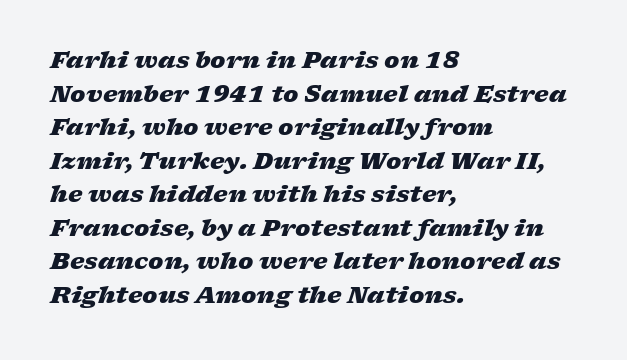
Q: Is the text bold? A: Yes.
Q: Is the text italic (slanted)? A: Yes, it leans right by about 17 degrees.
Q: Is the text underlined? A: No.
Q: How is the paragraph aligned? A: Left-aligned.
Q: Is the spacing between letters normal or unusually wide? A: Normal.
Q: Is the spacing between lines tight, normal or loose? A: Normal.
